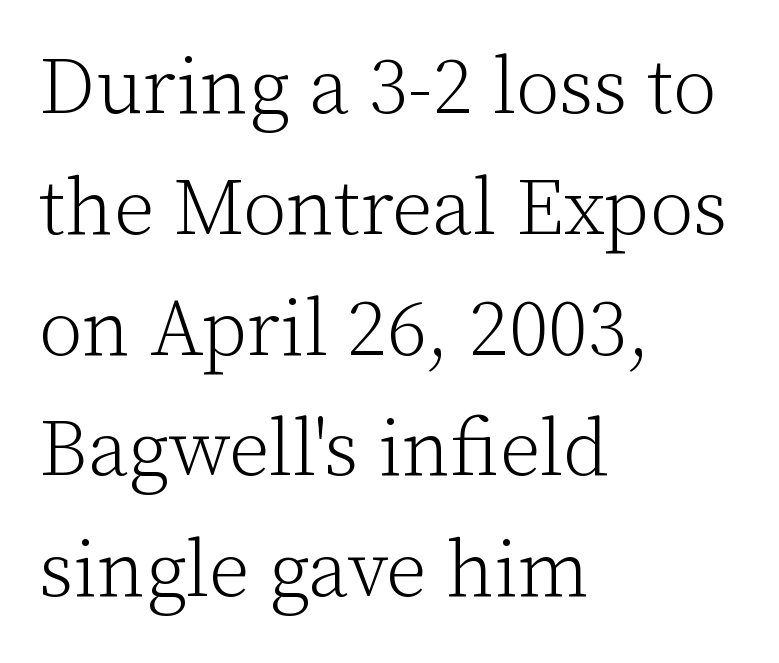
{"serif": "yes", "italic": "no", "bold": "no", "weight": "light", "width": "normal", "stroke_contrast": "low", "x_height": "medium", "monospaced": "no", "underline": "no", "align": "left", "line_spacing": "normal", "line_spacing_ratio": 1.51, "letter_spacing": "normal", "letter_spacing_em": 0.0, "glyph_px": 80}
